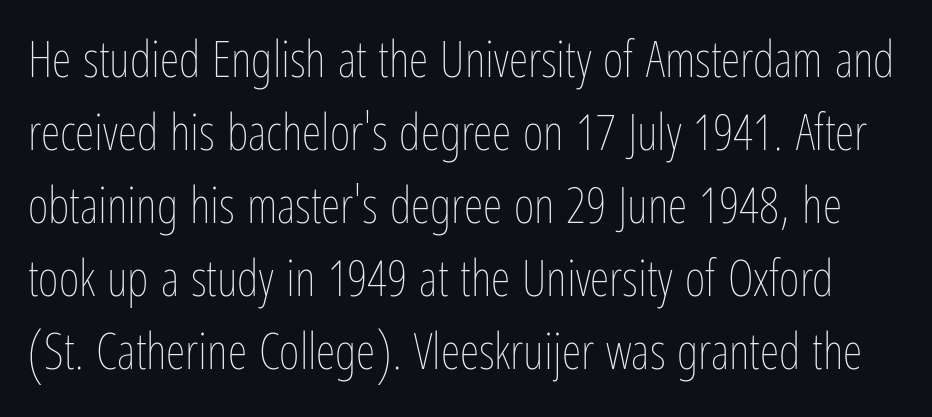
These lines keep a tight, regular rhythm from letter to letter. The vertical gap from one line to the next is medium. Type without underlining. Vertical stems look standard width or narrower in stroke.
